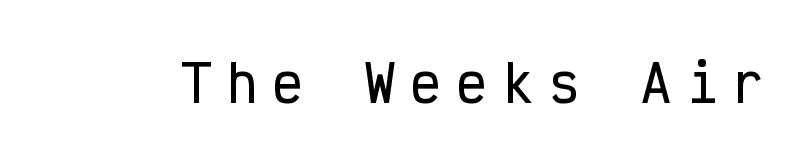
Q: Is the text italic (slanted)? A: No, it is upright.
Q: Is the typeface a serif or a sans-serif typeface? A: Sans-serif.
Q: Is the text underlined? A: No.
Q: Is the spacing between letters normal or unusually wide? A: Unusually wide.
Q: Width (condensed, normal, or wide)? A: Condensed.
Q: Stroke contrast? A: Low.
Q: x-height? A: Medium.
Q: Monospaced? A: Yes.
